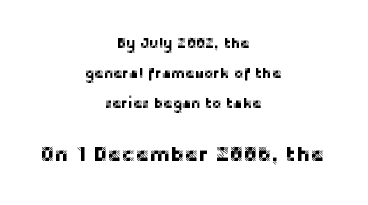
Posture: vertical. The paragraph shown floats in the horizontal middle. A student would notice the bottom passage is typeset larger than what precedes it. No extra tracking has been applied to these lines. Horizontal bands of white between lines are thick stripes. The words here are not underlined.
